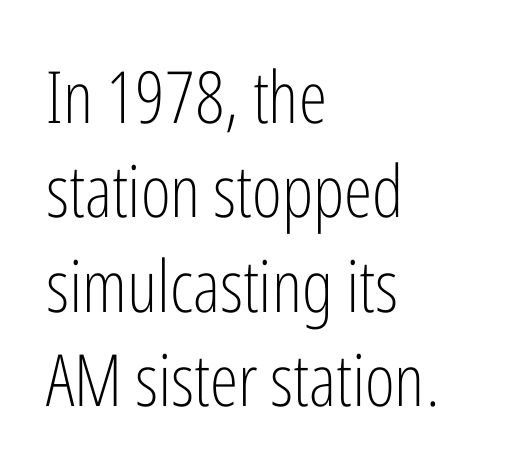
{"serif": "no", "italic": "no", "bold": "no", "weight": "light", "width": "condensed", "stroke_contrast": "low", "x_height": "medium", "monospaced": "no", "underline": "no", "align": "left", "line_spacing": "normal", "line_spacing_ratio": 1.31, "letter_spacing": "normal", "letter_spacing_em": 0.0, "glyph_px": 72}
